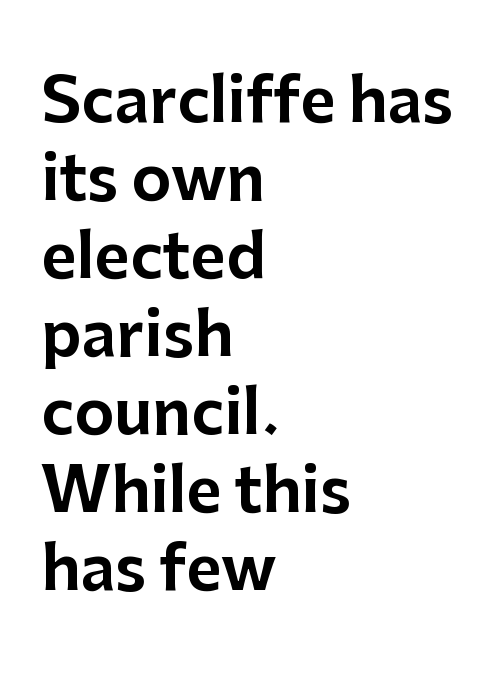
{"serif": "no", "italic": "no", "width": "normal", "stroke_contrast": "low", "x_height": "medium", "monospaced": "no", "underline": "no", "align": "left", "line_spacing": "normal", "line_spacing_ratio": 1.28, "letter_spacing": "normal", "letter_spacing_em": 0.0, "glyph_px": 61}
